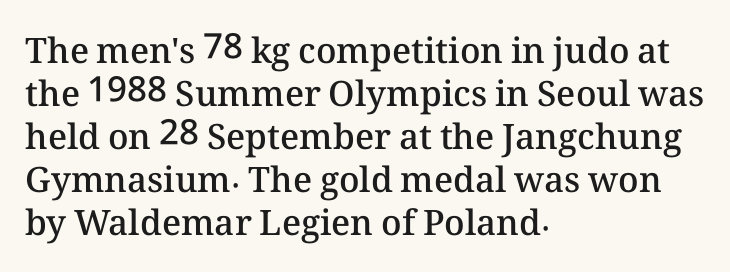
How are the letters spaced? Ordinarily, with no added tracking. A typesetter would mark this as roman, not italic. A typesetter would call this proportional, since set widths differ per character. Decoration check: the copy has no underline.
